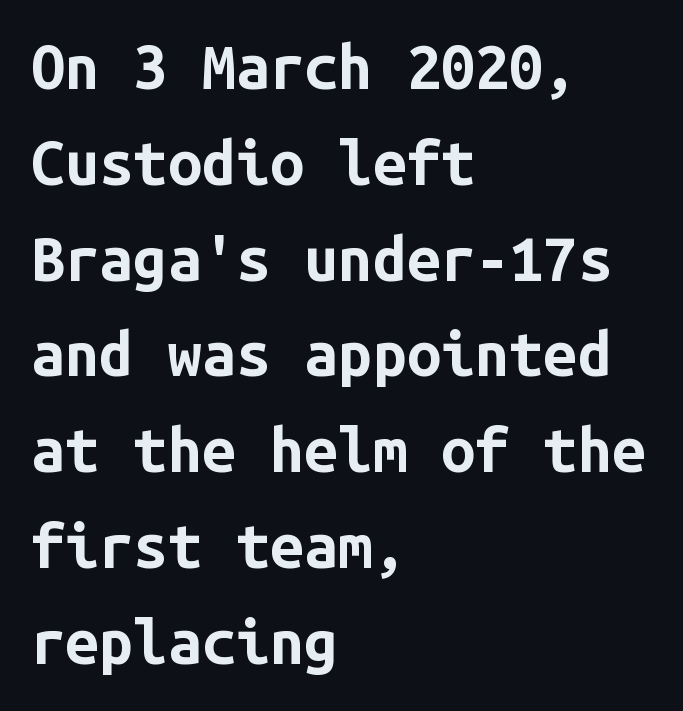
Unlike a traditional serif, this face leaves its strokes unadorned. Leading matches the norm, producing a regular column. The strip under each line holds only bare page. Think of a typewriter: that constant character pitch is what you see here. Caption: multi-line text, flush left, ragged right. Italic? Not at all — the glyphs are vertical.
